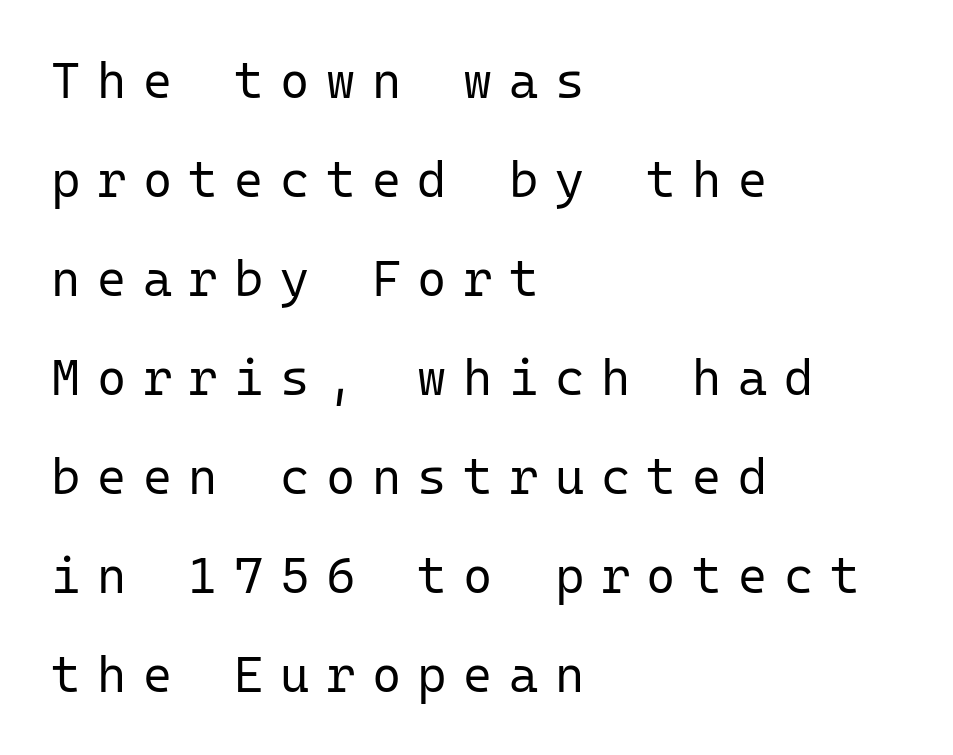
The image shows 50 px regular-weight sans-serif type, upright, monospaced; set left-aligned, loose line spacing (1.98x), unusually wide letter spacing (+0.33 em), not underlined; low stroke contrast and a medium x-height.
